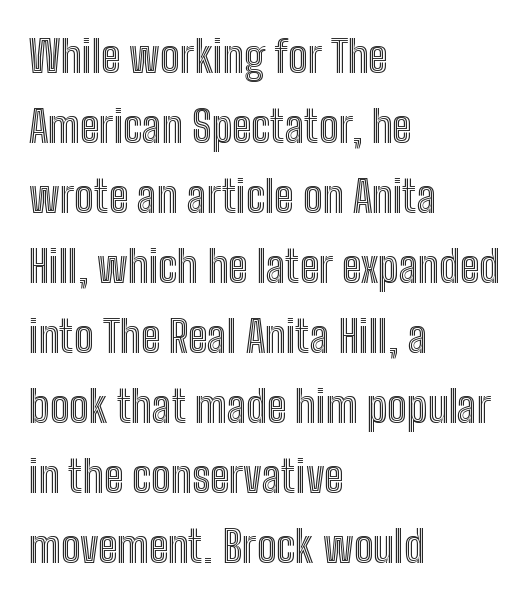
{"italic": "no", "width": "condensed", "x_height": "medium", "monospaced": "no", "underline": "no", "align": "left", "line_spacing": "normal", "line_spacing_ratio": 1.59, "letter_spacing": "normal", "letter_spacing_em": 0.0, "glyph_px": 44}
